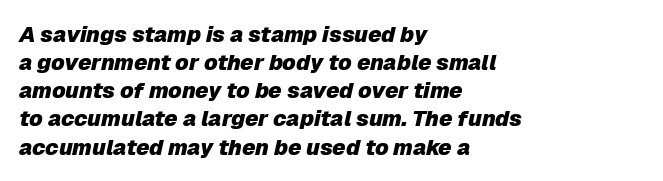
The line-height multiplier appears to be the usual default. This sample uses plain, unmodified letter spacing. These lines stack with their left ends in a neat column. Emphasis by weight is at full strength: bold. Quick note: italic.
